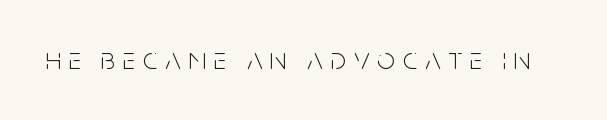
Q: Is the text bold? A: No.
Q: Is the text italic (slanted)? A: No, it is upright.
Q: Is the typeface a serif or a sans-serif typeface? A: Sans-serif.
Q: Is the text underlined? A: No.
Q: Is the spacing between letters normal or unusually wide? A: Unusually wide.
Q: Width (condensed, normal, or wide)? A: Condensed.
Q: Stroke contrast? A: Low.
Q: x-height? A: Large.
Q: Monospaced? A: No.
